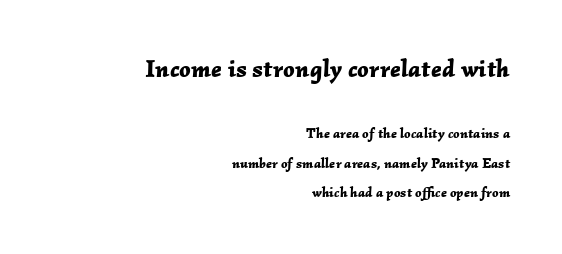
{"italic": "yes", "lean": "right", "slant_degrees": 2, "bold": "yes", "underline": "no", "align": "right", "line_spacing": "loose", "line_spacing_ratio": 2.09, "letter_spacing": "normal", "letter_spacing_em": 0.0, "larger_block": "first", "size_ratio": 1.79, "glyph_px": 25}
